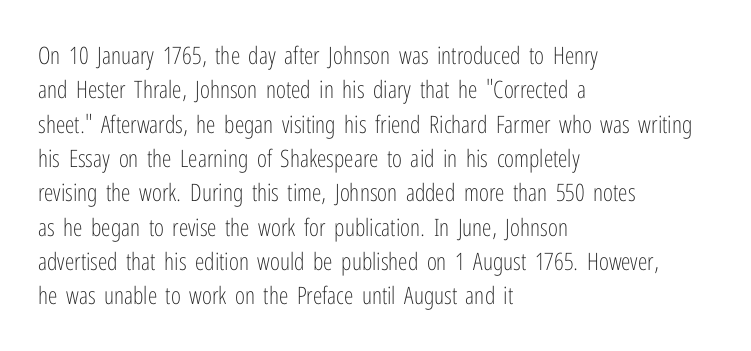
The image shows 24 px text type, upright; set left-aligned, normal line spacing (1.43x), normal letter spacing, not underlined.
